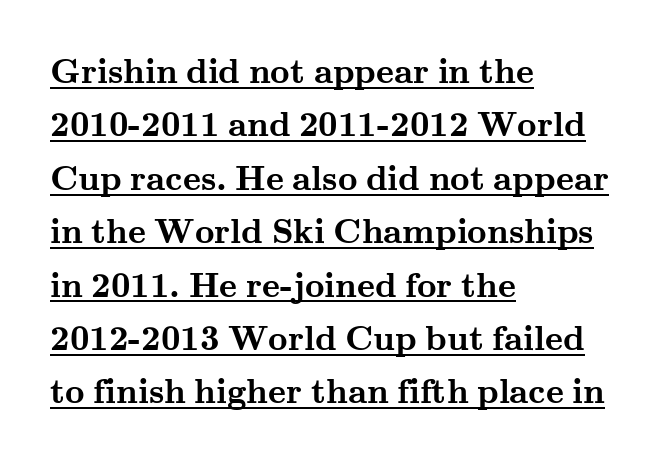
The image shows 34 px semibold, wide serif type, upright; set left-aligned, normal line spacing (1.57x), normal letter spacing, underlined; medium stroke contrast and a small x-height.
